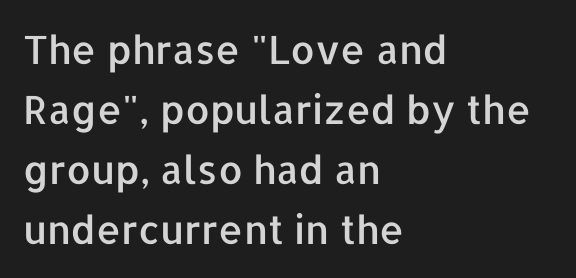
One-word summary of the alignment: left. It's the straight-up-and-down kind of type. Caption: standard tracking, unaltered. Each letter keeps its own natural width here, so spacing adapts to shape.
